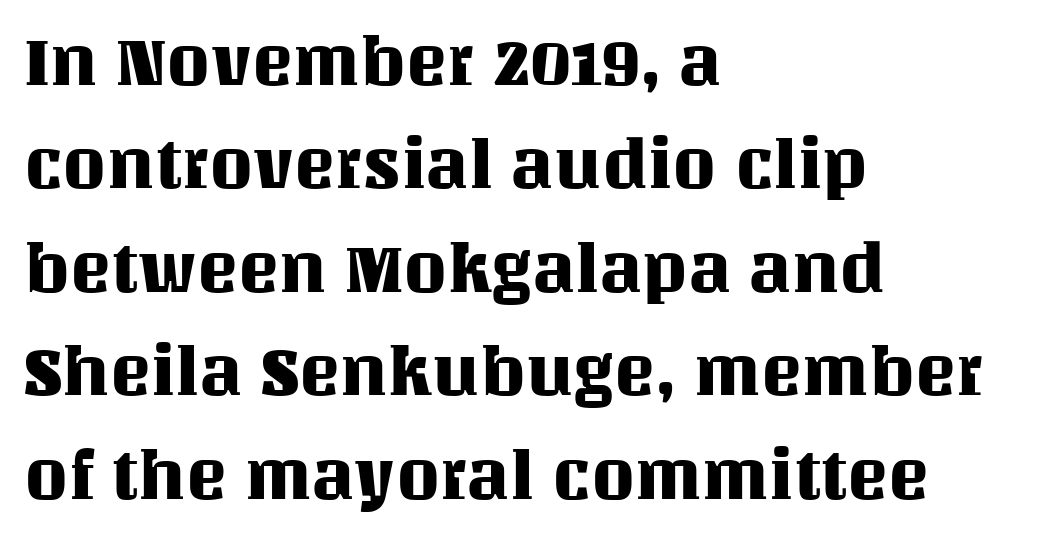
Q: Is the text italic (slanted)? A: No, it is upright.
Q: Is the text underlined? A: No.
Q: How is the paragraph aligned? A: Left-aligned.
Q: Is the spacing between letters normal or unusually wide? A: Normal.
Q: Is the spacing between lines tight, normal or loose? A: Normal.
Q: Width (condensed, normal, or wide)? A: Normal.
Q: Stroke contrast? A: Medium.
Q: x-height? A: Large.
Q: Monospaced? A: No.
